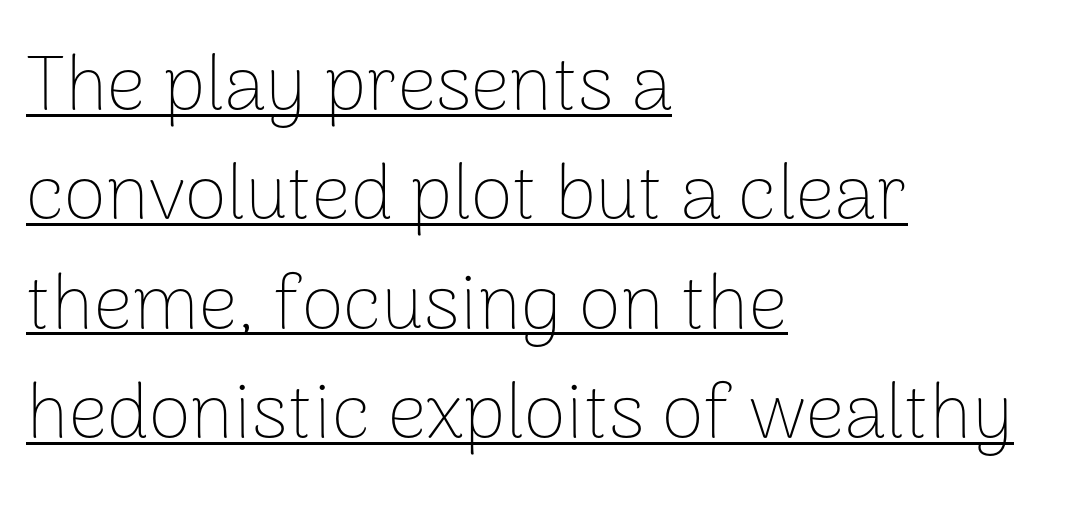
{"serif": "no", "italic": "no", "bold": "no", "weight": "thin", "width": "normal", "stroke_contrast": "low", "x_height": "medium", "monospaced": "no", "underline": "yes", "align": "left", "line_spacing": "normal", "line_spacing_ratio": 1.42, "letter_spacing": "normal", "letter_spacing_em": 0.0, "glyph_px": 77}
